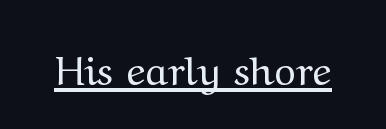
Q: Is the text bold? A: No.
Q: Is the text italic (slanted)? A: No, it is upright.
Q: Is the typeface a serif or a sans-serif typeface? A: Serif.
Q: Is the text underlined? A: Yes.
Q: Is the spacing between letters normal or unusually wide? A: Normal.
Q: Width (condensed, normal, or wide)? A: Wide.
Q: Stroke contrast? A: Medium.
Q: x-height? A: Medium.
Q: Monospaced? A: No.
